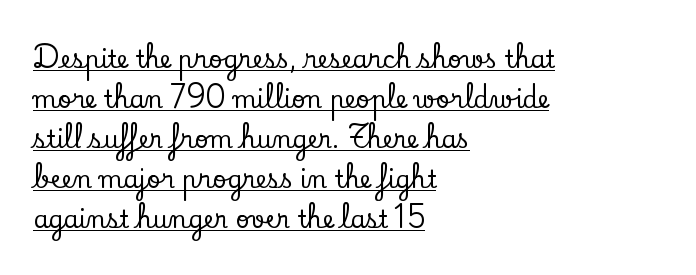
Line spacing here is normal. The rendered words wear a rule along their underside. Each word holds together tightly as a unit, with standard inter-letter gaps. Typeset ragged right — the left edge is the straight one. The letters stand upright; this is a roman face.
